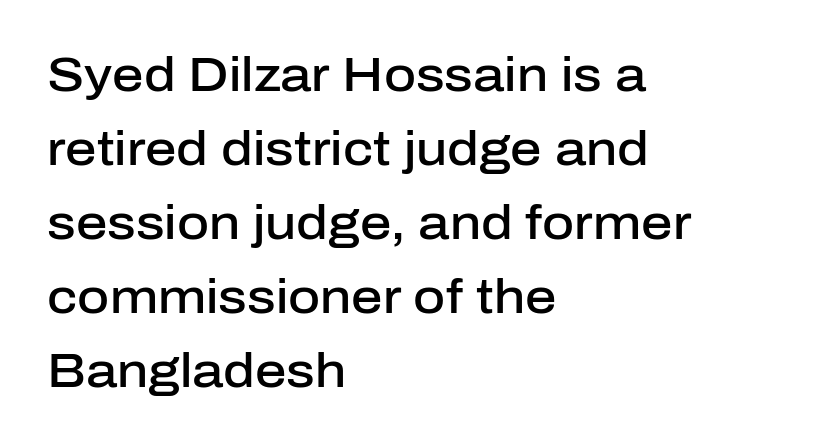
The rendering uses a semibold face; strokes are thickened but not to full bold. The paragraph has a hard left edge and a soft right edge. Type without underlining. These lines keep a tight, regular rhythm from letter to letter.
